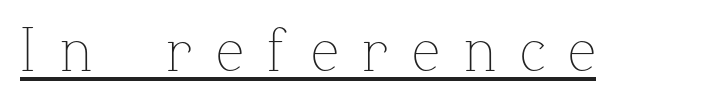
{"italic": "no", "bold": "no", "weight": "thin", "width": "normal", "stroke_contrast": "low", "x_height": "medium", "monospaced": "no", "underline": "yes", "letter_spacing": "wide", "letter_spacing_em": 0.37, "glyph_px": 63}
